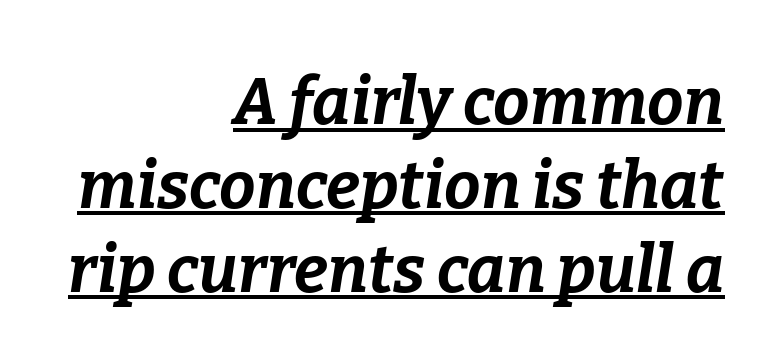
Q: Is the text bold? A: Yes.
Q: Is the text italic (slanted)? A: Yes, it leans right by about 9 degrees.
Q: Is the text underlined? A: Yes.
Q: How is the paragraph aligned? A: Right-aligned.
Q: Is the spacing between letters normal or unusually wide? A: Normal.
Q: Is the spacing between lines tight, normal or loose? A: Normal.
Q: Width (condensed, normal, or wide)? A: Normal.
Q: Stroke contrast? A: Low.
Q: x-height? A: Medium.
Q: Monospaced? A: No.
